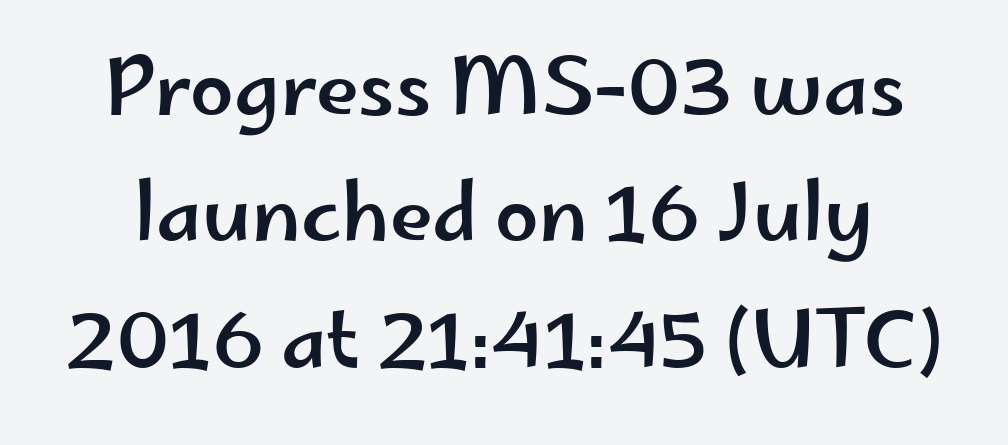
{"serif": "no", "italic": "no", "width": "wide", "stroke_contrast": "low", "x_height": "small", "monospaced": "no", "underline": "no", "align": "center", "line_spacing": "normal", "line_spacing_ratio": 1.62, "letter_spacing": "normal", "letter_spacing_em": 0.0, "glyph_px": 78}
